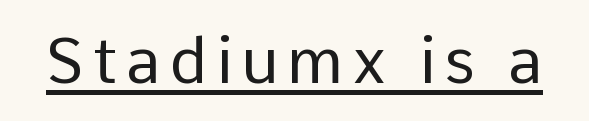
Vertical strokes here are truly vertical. Think standard paragraph weight, or any step lighter than that. You can see a thin bar hugging the bottom of the glyphs. Spacing verdict: proportional, widths tailored to each character. Note: no serifs on the glyphs.
